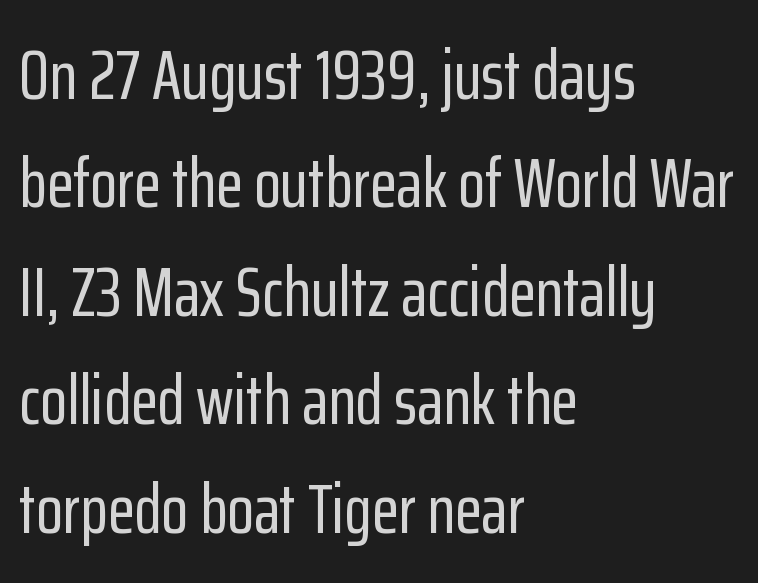
Ascenders rise straight up at ninety degrees. Inter-character spacing is left at the font's built-in metrics. The rendering uses natural spacing where letterforms have individual widths. This rendering employs a face without finishing strokes, i.e., a sans-serif. Has an underline been added? It has not.
